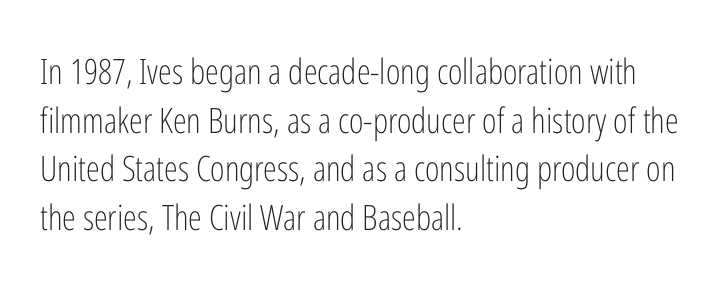
The image shows 35 px light, condensed sans-serif type, upright; set left-aligned, normal line spacing (1.39x), normal letter spacing, not underlined; low stroke contrast and a medium x-height.
